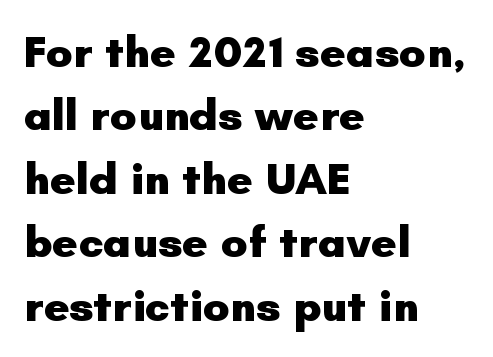
Q: Is the text bold? A: Yes.
Q: Is the text italic (slanted)? A: No, it is upright.
Q: Is the typeface a serif or a sans-serif typeface? A: Sans-serif.
Q: Is the text underlined? A: No.
Q: How is the paragraph aligned? A: Left-aligned.
Q: Is the spacing between letters normal or unusually wide? A: Normal.
Q: Is the spacing between lines tight, normal or loose? A: Normal.
Q: Width (condensed, normal, or wide)? A: Normal.
Q: Stroke contrast? A: Low.
Q: x-height? A: Small.
Q: Monospaced? A: No.
